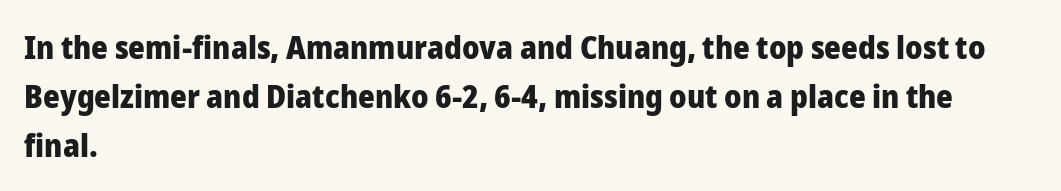
{"serif": "no", "italic": "no", "bold": "yes", "weight": "heavy", "width": "normal", "stroke_contrast": "low", "x_height": "medium", "monospaced": "no", "underline": "no", "align": "left", "line_spacing": "normal", "line_spacing_ratio": 1.53, "letter_spacing": "normal", "letter_spacing_em": 0.0, "glyph_px": 32}
